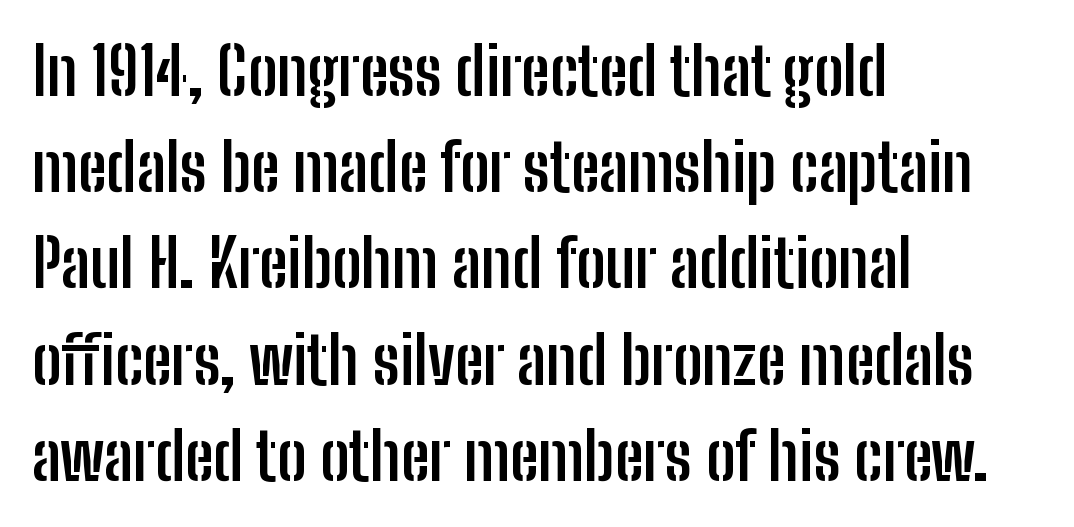
Spacing verdict: proportional, widths tailored to each character. The glyphs in this specimen are sans serif. The typesetter chose a ragged-right arrangement here. Rendered with straight, roman letterforms. Words float on clear page, feet unadorned.
